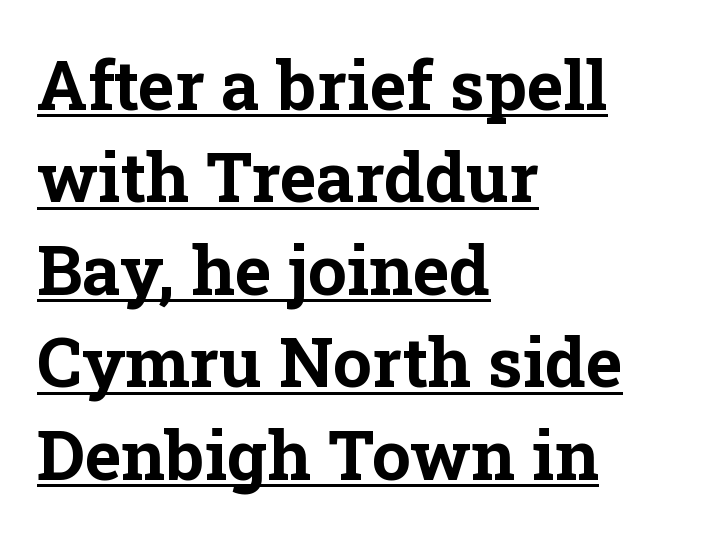
This sample uses a serif face. Every word sits above its own underline. Is the letter spacing exaggerated? No — it looks like the ordinary default. This rendering uses left alignment, leaving the right contour irregular. These lines were composed using upright roman letters.
